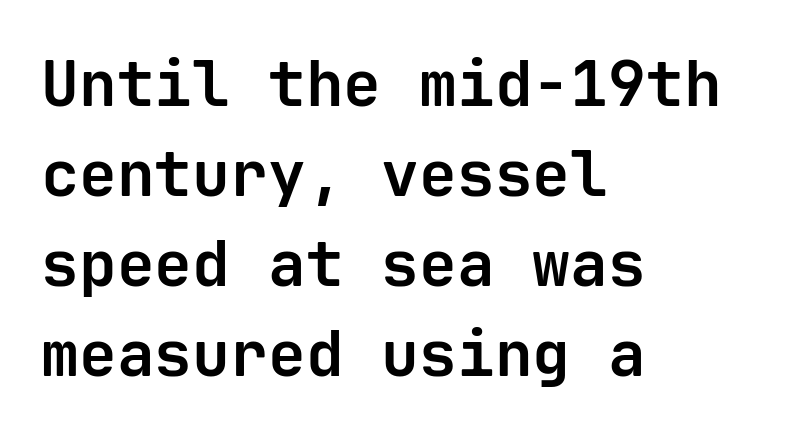
The image shows 63 px bold sans-serif type, upright, monospaced; set left-aligned, normal line spacing (1.43x), normal letter spacing, not underlined; low stroke contrast and a medium x-height.
